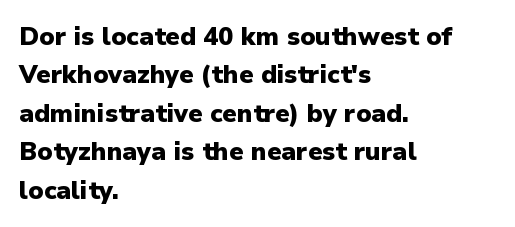
Here the glyphs are tracked normally, forming tight word shapes. Does the weight exceed regular? Yes, all the way to bold. The text block is weighted toward the left margin, trailing off unevenly rightward. Style check: upright. Notice how descenders clear the ascenders below comfortably — that's standard leading. Glance below the letters and you will spot only blank space.
